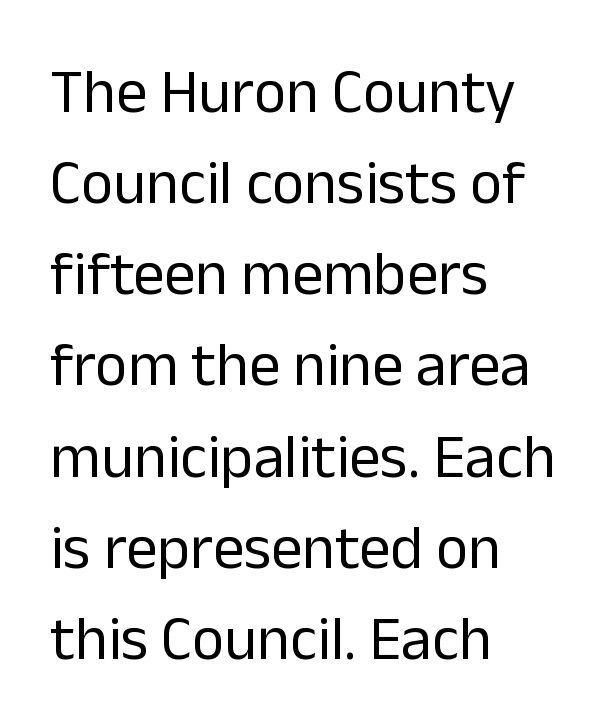
The image shows 62 px regular-weight sans-serif type, upright; set left-aligned, normal line spacing (1.47x), normal letter spacing, not underlined; low stroke contrast and a medium x-height.
